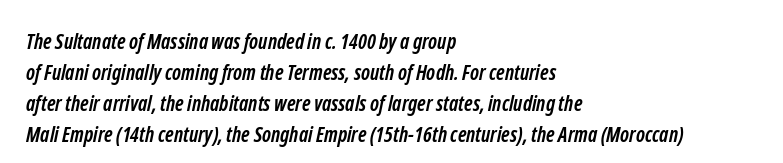
Q: Is the text bold? A: Yes.
Q: Is the text underlined? A: No.
Q: How is the paragraph aligned? A: Left-aligned.
Q: Is the spacing between letters normal or unusually wide? A: Normal.
Q: Is the spacing between lines tight, normal or loose? A: Normal.
